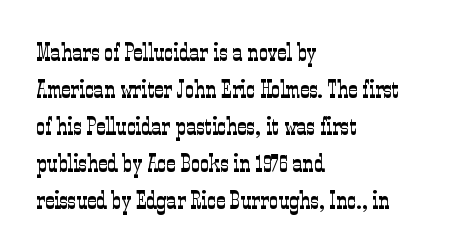
Q: Is the text bold? A: No.
Q: Is the text italic (slanted)? A: No, it is upright.
Q: Is the text underlined? A: No.
Q: How is the paragraph aligned? A: Left-aligned.
Q: Is the spacing between letters normal or unusually wide? A: Normal.
Q: Is the spacing between lines tight, normal or loose? A: Normal.
